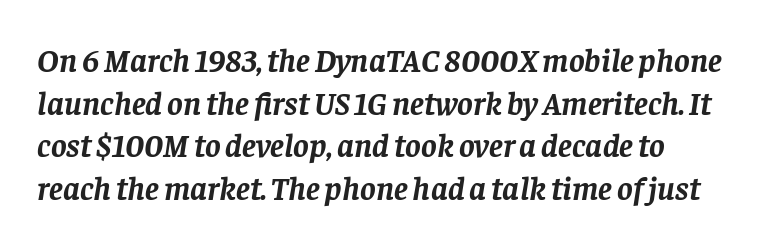
Q: Is the text bold? A: Yes.
Q: Is the text italic (slanted)? A: Yes, it leans right by about 8 degrees.
Q: Is the typeface a serif or a sans-serif typeface? A: Serif.
Q: Is the text underlined? A: No.
Q: How is the paragraph aligned? A: Left-aligned.
Q: Is the spacing between letters normal or unusually wide? A: Normal.
Q: Is the spacing between lines tight, normal or loose? A: Normal.
Q: Width (condensed, normal, or wide)? A: Normal.
Q: Stroke contrast? A: Low.
Q: x-height? A: Large.
Q: Monospaced? A: No.
